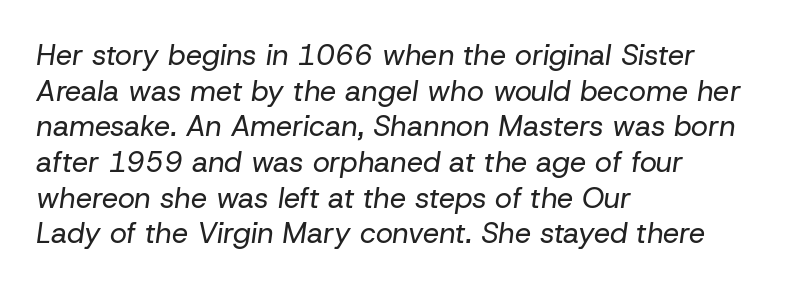
Q: Is the text bold? A: No.
Q: Is the text italic (slanted)? A: Yes, it leans right by about 8 degrees.
Q: Is the text underlined? A: No.
Q: How is the paragraph aligned? A: Left-aligned.
Q: Is the spacing between letters normal or unusually wide? A: Normal.
Q: Width (condensed, normal, or wide)? A: Normal.
Q: Stroke contrast? A: Low.
Q: x-height? A: Medium.
Q: Monospaced? A: No.
